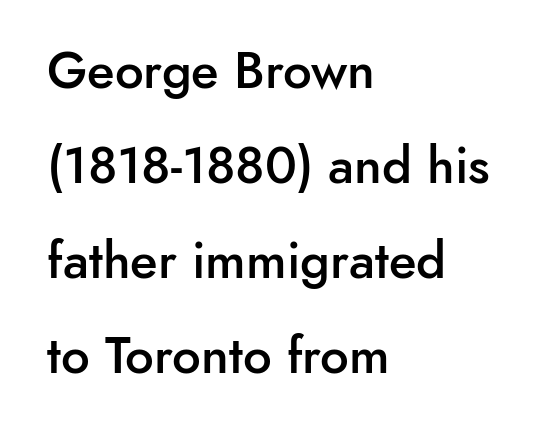
Q: Is the text bold? A: Semi-bold.
Q: Is the text italic (slanted)? A: No, it is upright.
Q: Is the typeface a serif or a sans-serif typeface? A: Sans-serif.
Q: Is the text underlined? A: No.
Q: How is the paragraph aligned? A: Left-aligned.
Q: Is the spacing between letters normal or unusually wide? A: Normal.
Q: Width (condensed, normal, or wide)? A: Normal.
Q: Stroke contrast? A: Low.
Q: x-height? A: Small.
Q: Monospaced? A: No.
